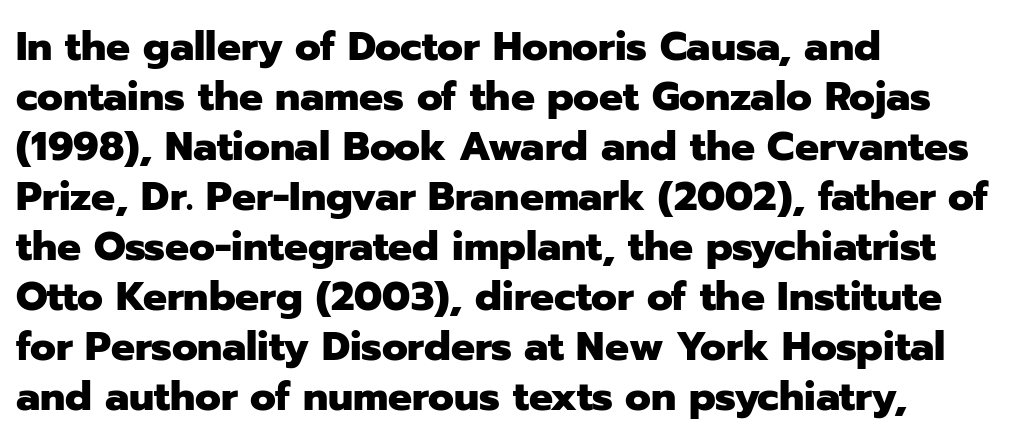
The image shows 40 px heavy sans-serif type, upright; set left-aligned, normal line spacing (1.25x), normal letter spacing, not underlined; low stroke contrast and a medium x-height.
